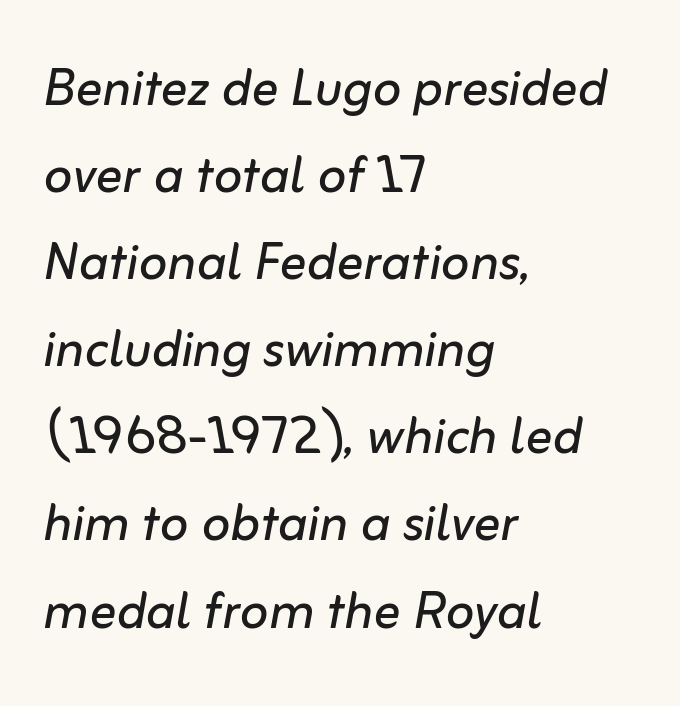
Q: Is the text bold? A: No.
Q: Is the text italic (slanted)? A: Yes, it leans right by about 10 degrees.
Q: Is the text underlined? A: No.
Q: How is the paragraph aligned? A: Left-aligned.
Q: Is the spacing between letters normal or unusually wide? A: Normal.
Q: Is the spacing between lines tight, normal or loose? A: Normal.
Q: Width (condensed, normal, or wide)? A: Normal.
Q: Stroke contrast? A: Low.
Q: x-height? A: Medium.
Q: Monospaced? A: No.
